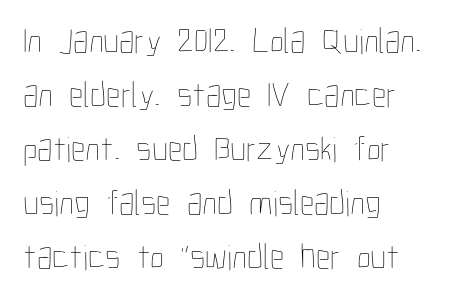
The rendering uses natural spacing where letterforms have individual widths. The line-height multiplier appears to be the usual default. No extra ink here — the face is not bold. The typesetter chose a ragged-right arrangement here.
